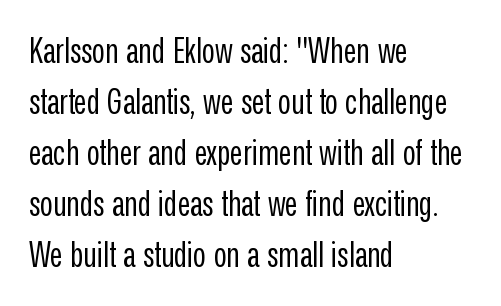
The image shows 35 px regular-weight, condensed sans-serif type, upright; set left-aligned, normal line spacing (1.46x), normal letter spacing, not underlined; low stroke contrast and a medium x-height.
